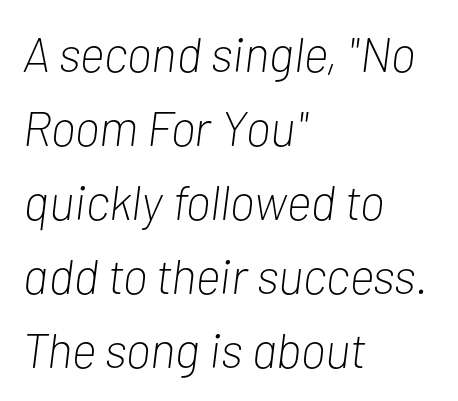
Q: Is the text bold? A: No.
Q: Is the text italic (slanted)? A: Yes, it leans right by about 7 degrees.
Q: Is the text underlined? A: No.
Q: How is the paragraph aligned? A: Left-aligned.
Q: Is the spacing between letters normal or unusually wide? A: Normal.
Q: Is the spacing between lines tight, normal or loose? A: Normal.
Q: Width (condensed, normal, or wide)? A: Condensed.
Q: Stroke contrast? A: Low.
Q: x-height? A: Medium.
Q: Monospaced? A: No.
